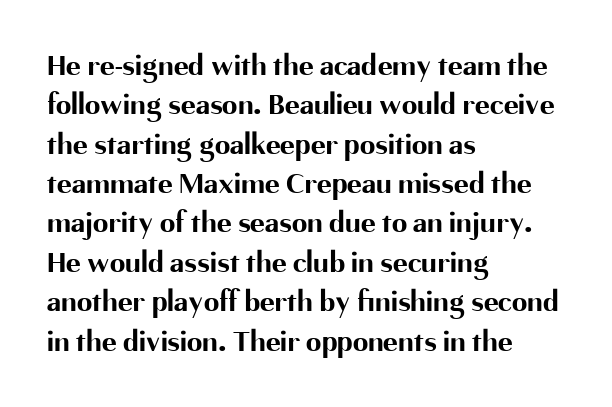
The image shows 31 px bold sans-serif type, upright; set left-aligned, normal line spacing (1.27x), normal letter spacing, not underlined; medium stroke contrast and a medium x-height.
